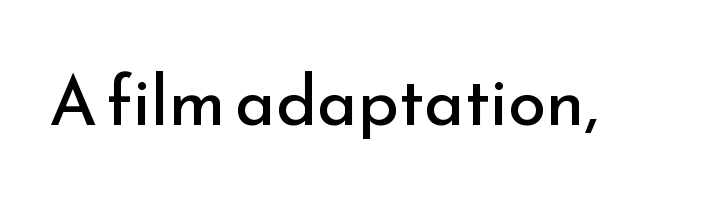
{"serif": "no", "italic": "no", "bold": "no", "weight": "regular", "width": "normal", "stroke_contrast": "low", "x_height": "small", "monospaced": "no", "underline": "no", "letter_spacing": "normal", "letter_spacing_em": 0.0, "glyph_px": 69}
